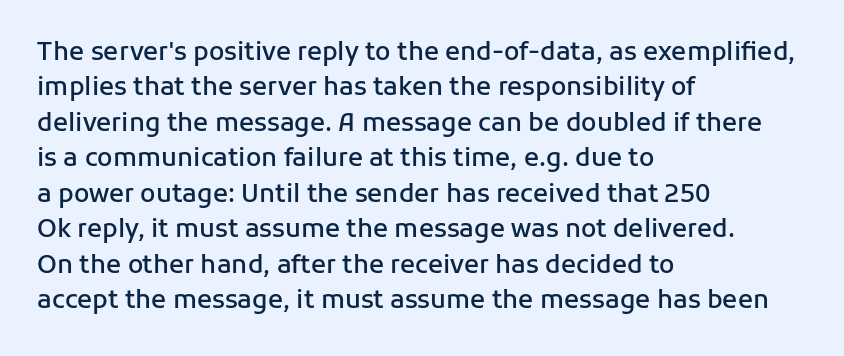
Q: Is the text bold? A: Semi-bold.
Q: Is the text italic (slanted)? A: No, it is upright.
Q: Is the text underlined? A: No.
Q: How is the paragraph aligned? A: Left-aligned.
Q: Is the spacing between letters normal or unusually wide? A: Normal.
Q: Is the spacing between lines tight, normal or loose? A: Normal.
